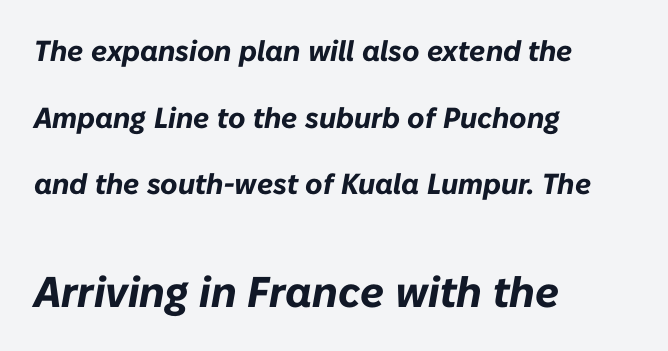
Q: Is the text bold? A: Yes.
Q: Is the text italic (slanted)? A: Yes, it leans right by about 10 degrees.
Q: Is the text underlined? A: No.
Q: How is the paragraph aligned? A: Left-aligned.
Q: Is the spacing between letters normal or unusually wide? A: Normal.
Q: Is the spacing between lines tight, normal or loose? A: Loose.
Q: Which block of text is set in a larger size, the first (top) or the second (bottom)? A: The second (bottom) one.
Q: Width (condensed, normal, or wide)? A: Normal.
Q: Stroke contrast? A: Low.
Q: x-height? A: Medium.
Q: Monospaced? A: No.
